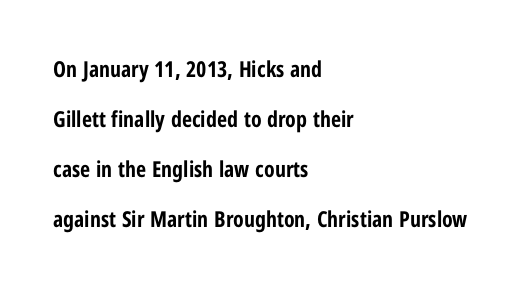
Q: Is the text bold? A: Yes.
Q: Is the text italic (slanted)? A: No, it is upright.
Q: Is the text underlined? A: No.
Q: How is the paragraph aligned? A: Left-aligned.
Q: Is the spacing between letters normal or unusually wide? A: Normal.
Q: Is the spacing between lines tight, normal or loose? A: Loose.
